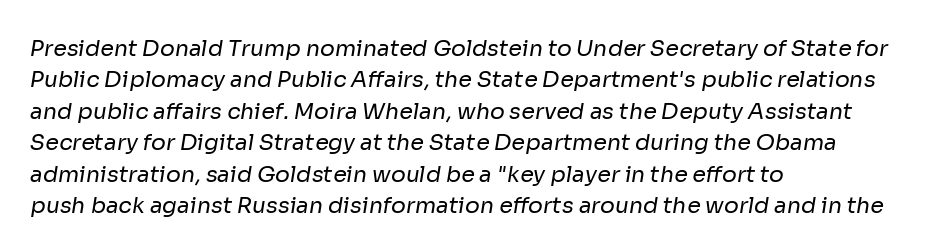
The face used here is rendered with its standard letterfit. Underlining? Definitely not there. The rows are spaced the way most documents space them. Caption: multi-line text, flush left, ragged right.
